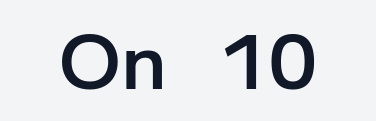
Q: Is the text bold? A: Semi-bold.
Q: Is the text italic (slanted)? A: No, it is upright.
Q: Is the typeface a serif or a sans-serif typeface? A: Sans-serif.
Q: Is the text underlined? A: No.
Q: Is the spacing between letters normal or unusually wide? A: Normal.
Q: Width (condensed, normal, or wide)? A: Normal.
Q: Stroke contrast? A: Low.
Q: x-height? A: Medium.
Q: Monospaced? A: No.
